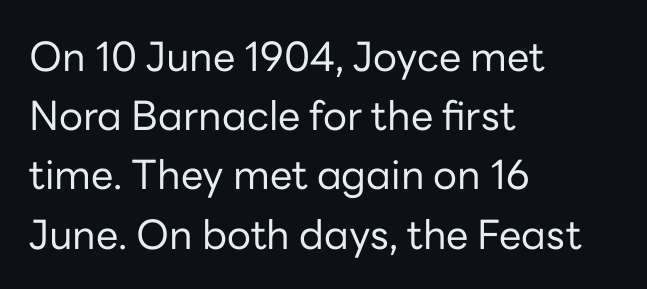
These lines stack with their left ends in a neat column. Each stroke keeps to a modest, everyday thickness or less. The glyphs are unaccompanied by any horizontal stroke below them. The face used here is a sans, in the tradition of grotesques and geometrics.
